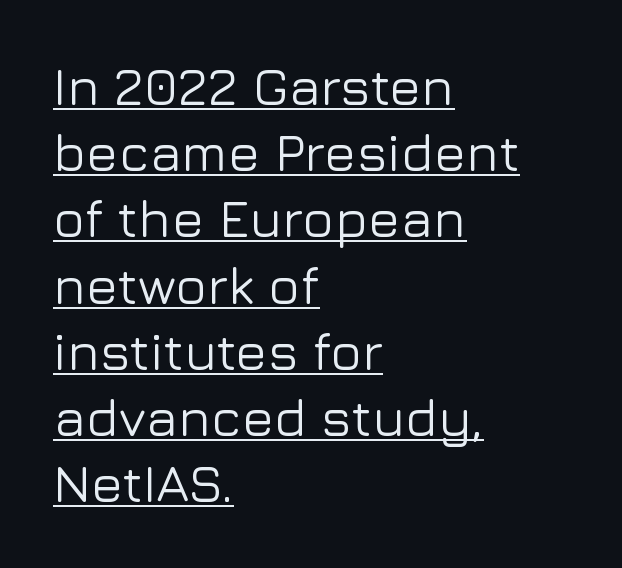
What's the leading like? Ordinary, nothing unusual. Caption: standard tracking, unaltered. A typesetter would label this face a sans. The passage is arranged the way most books set body copy — flush left.
